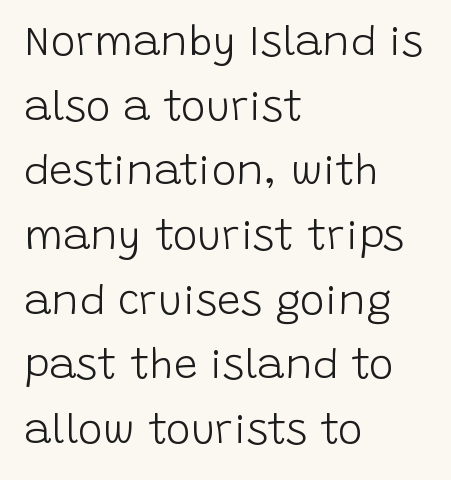
The rendering anchors every line to the left-hand side. The specimen omits any rule beneath the text block's lines. This sample uses plain, unmodified letter spacing. Is there much room between lines? A standard amount, neither cramped nor airy. Each letter's strokes conclude bluntly, with no projecting serifs.
